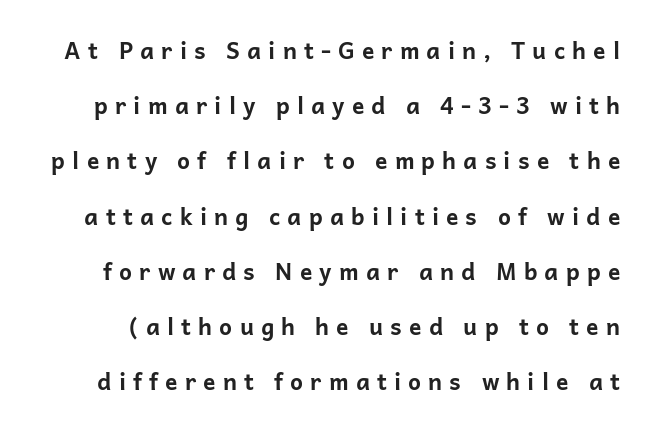
Words float on clear page, feet unadorned. Loosely led — the rows are spread out. If you drew a line through each stem, it would be perfectly vertical. The type is letterspaced generously, with wide tracking. Students, this is bold: see how much ink each stroke carries.
